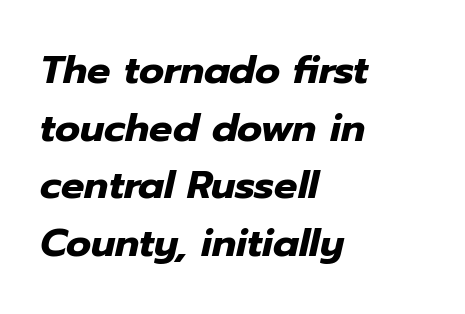
{"italic": "yes", "lean": "right", "slant_degrees": 12, "bold": "yes", "weight": "heavy", "width": "normal", "stroke_contrast": "low", "x_height": "medium", "monospaced": "no", "underline": "no", "align": "left", "line_spacing": "normal", "line_spacing_ratio": 1.48, "letter_spacing": "normal", "letter_spacing_em": 0.0, "glyph_px": 39}
